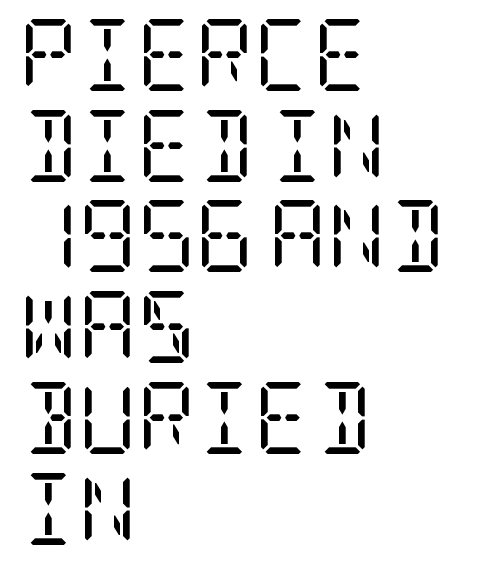
Q: Is the text bold? A: No.
Q: Is the text italic (slanted)? A: No, it is upright.
Q: Is the typeface a serif or a sans-serif typeface? A: Serif.
Q: Is the text underlined? A: No.
Q: How is the paragraph aligned? A: Left-aligned.
Q: Is the spacing between letters normal or unusually wide? A: Normal.
Q: Is the spacing between lines tight, normal or loose? A: Normal.
Q: Width (condensed, normal, or wide)? A: Condensed.
Q: Stroke contrast? A: Low.
Q: x-height? A: Large.
